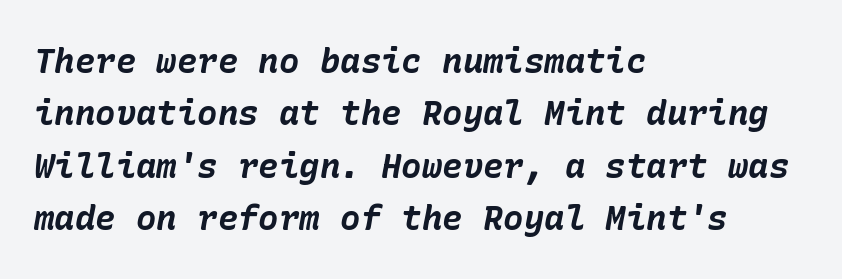
The whole block is typeset with a tilt. The horizontal fit of the characters is conventional and even. Summary of weight: heavy, a full bold. This block has exactly the height ordinary leading produces. Notice how the passage keeps a crisp vertical edge on the left only. Only glyphs here, with clear space below each row.
